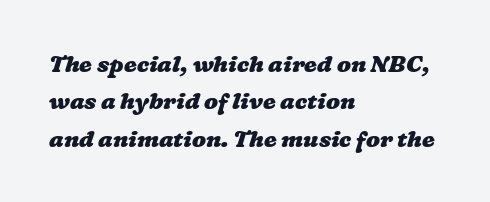
Q: Is the text bold? A: Yes.
Q: Is the text underlined? A: No.
Q: How is the paragraph aligned? A: Left-aligned.
Q: Is the spacing between letters normal or unusually wide? A: Normal.
Q: Is the spacing between lines tight, normal or loose? A: Normal.
